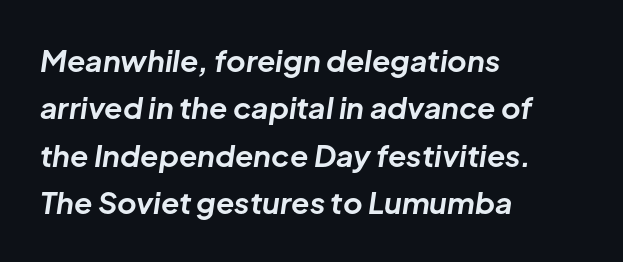
Q: Is the text bold? A: Yes.
Q: Is the text italic (slanted)? A: Yes, it leans right by about 8 degrees.
Q: Is the text underlined? A: No.
Q: How is the paragraph aligned? A: Left-aligned.
Q: Is the spacing between letters normal or unusually wide? A: Normal.
Q: Is the spacing between lines tight, normal or loose? A: Normal.
Q: Width (condensed, normal, or wide)? A: Normal.
Q: Stroke contrast? A: Low.
Q: x-height? A: Medium.
Q: Monospaced? A: No.
